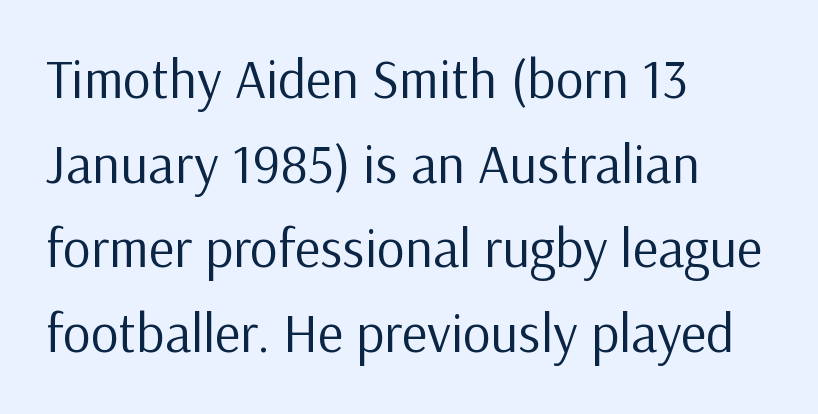
The image shows 55 px regular-weight sans-serif type, upright; set left-aligned, normal line spacing (1.54x), normal letter spacing, not underlined; low stroke contrast and a medium x-height.
